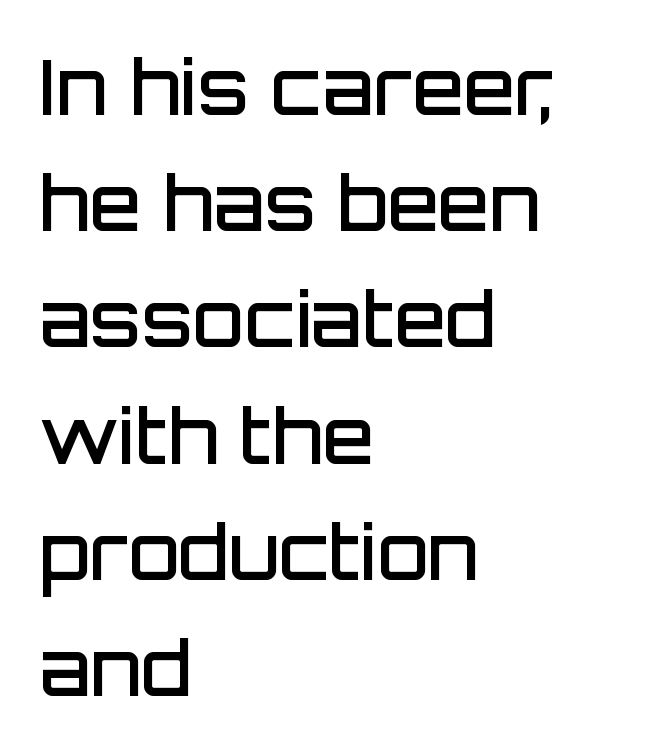
The image shows 75 px semibold sans-serif type, upright; set left-aligned, normal line spacing (1.55x), normal letter spacing, not underlined; low stroke contrast and a large x-height.
